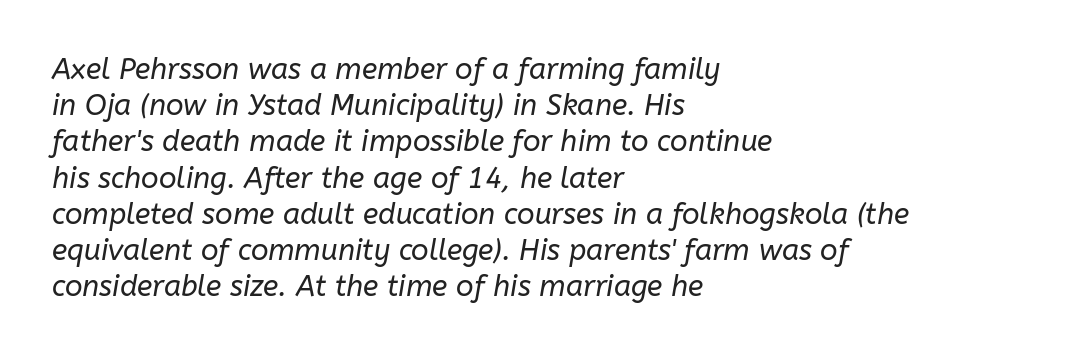
{"italic": "yes", "lean": "right", "slant_degrees": 10, "bold": "no", "weight": "regular", "width": "normal", "stroke_contrast": "low", "x_height": "medium", "monospaced": "no", "underline": "no", "align": "left", "line_spacing": "normal", "line_spacing_ratio": 1.25, "letter_spacing": "normal", "letter_spacing_em": 0.0, "glyph_px": 29}
